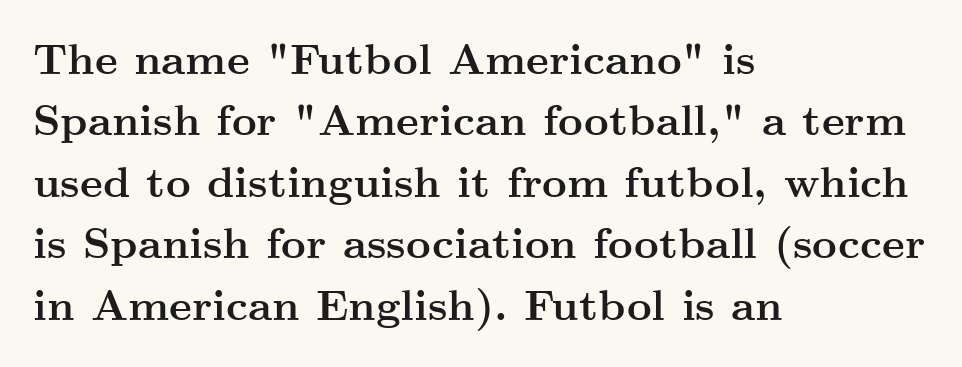
Q: Is the text bold? A: Yes.
Q: Is the text italic (slanted)? A: No, it is upright.
Q: Is the typeface a serif or a sans-serif typeface? A: Serif.
Q: Is the text underlined? A: No.
Q: How is the paragraph aligned? A: Left-aligned.
Q: Is the spacing between letters normal or unusually wide? A: Normal.
Q: Is the spacing between lines tight, normal or loose? A: Normal.
Q: Width (condensed, normal, or wide)? A: Wide.
Q: Stroke contrast? A: Medium.
Q: x-height? A: Small.
Q: Monospaced? A: No.
